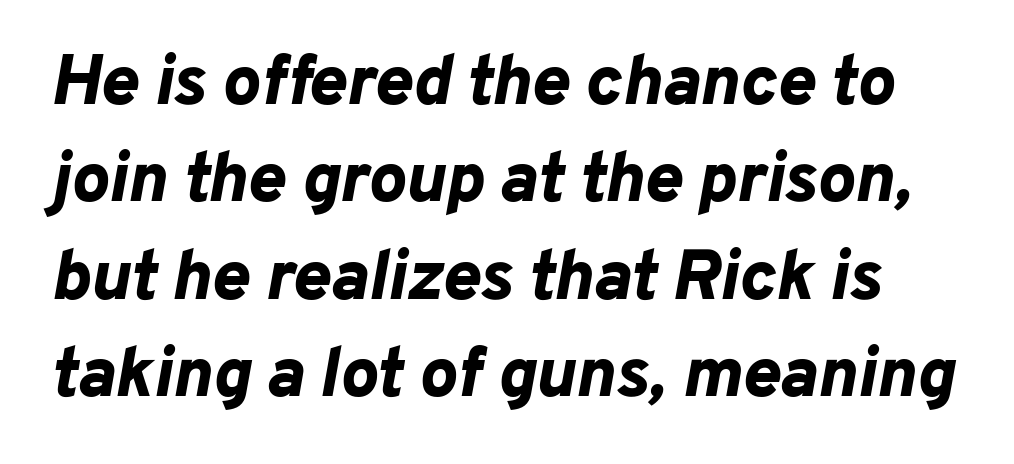
{"italic": "yes", "lean": "right", "slant_degrees": 10, "bold": "yes", "weight": "bold", "width": "normal", "stroke_contrast": "low", "x_height": "medium", "monospaced": "no", "underline": "no", "line_spacing": "normal", "line_spacing_ratio": 1.37, "letter_spacing": "normal", "letter_spacing_em": 0.0, "glyph_px": 71}
